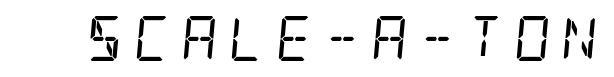
The image shows 45 px regular-weight, condensed serif type, italic (leaning right); set unusually wide letter spacing (+0.24 em), not underlined; low stroke contrast and a large x-height.
